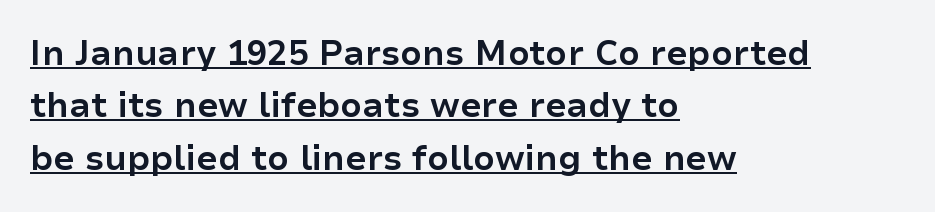
Q: Is the text bold? A: Yes.
Q: Is the text italic (slanted)? A: No, it is upright.
Q: Is the typeface a serif or a sans-serif typeface? A: Sans-serif.
Q: Is the text underlined? A: Yes.
Q: How is the paragraph aligned? A: Left-aligned.
Q: Is the spacing between letters normal or unusually wide? A: Normal.
Q: Is the spacing between lines tight, normal or loose? A: Normal.
Q: Width (condensed, normal, or wide)? A: Normal.
Q: Stroke contrast? A: Low.
Q: x-height? A: Medium.
Q: Monospaced? A: No.
